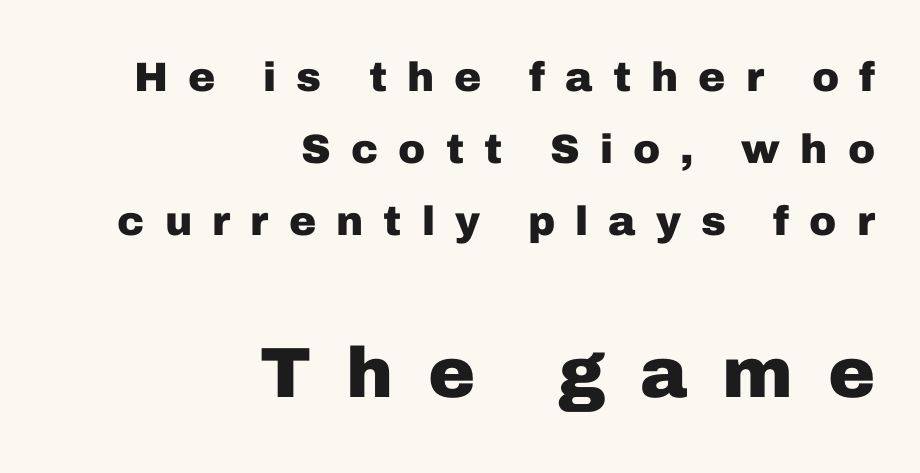
Observe the absence of serifs on each vertical stroke in this sample. You could not count columns in this text — the font is proportionally spaced. The foot of each line stays bare and open. Caption: bold face, heavy strokes. Observe the wide spacing: letters keep a clear distance from each other.
